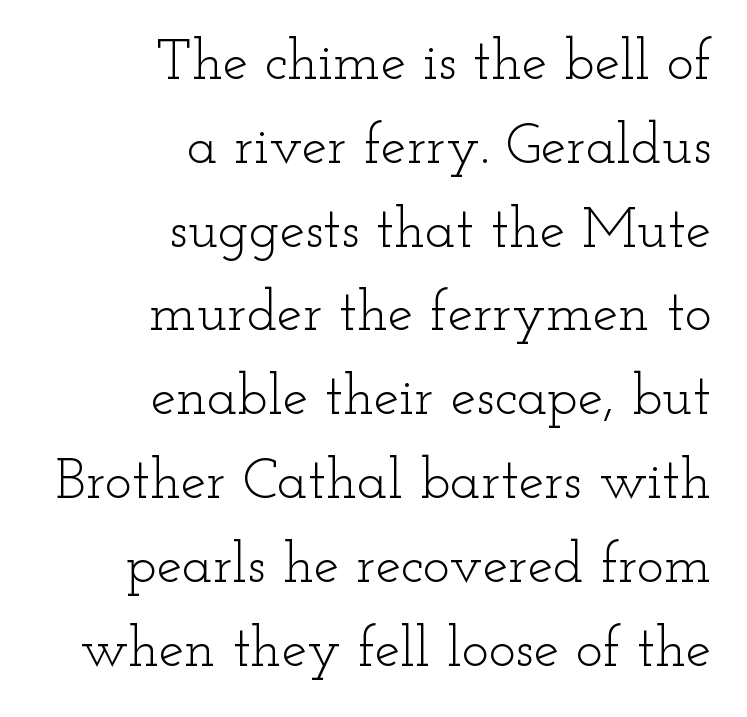
{"serif": "yes", "italic": "no", "bold": "no", "weight": "light", "width": "wide", "stroke_contrast": "low", "x_height": "small", "monospaced": "no", "underline": "no", "align": "right", "line_spacing": "normal", "line_spacing_ratio": 1.47, "letter_spacing": "normal", "letter_spacing_em": 0.0, "glyph_px": 57}
